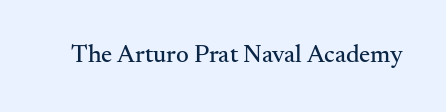
If you drew a line through each stem, it would be perfectly vertical. Characters follow at the spacing the type designer built in. The words here are not underlined.
